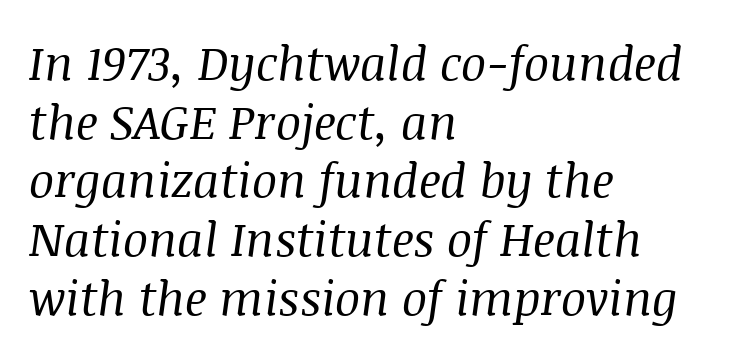
The image shows 47 px regular-weight serif type, italic (leaning right); set left-aligned, normal line spacing (1.25x), normal letter spacing, not underlined; medium stroke contrast and a large x-height.
